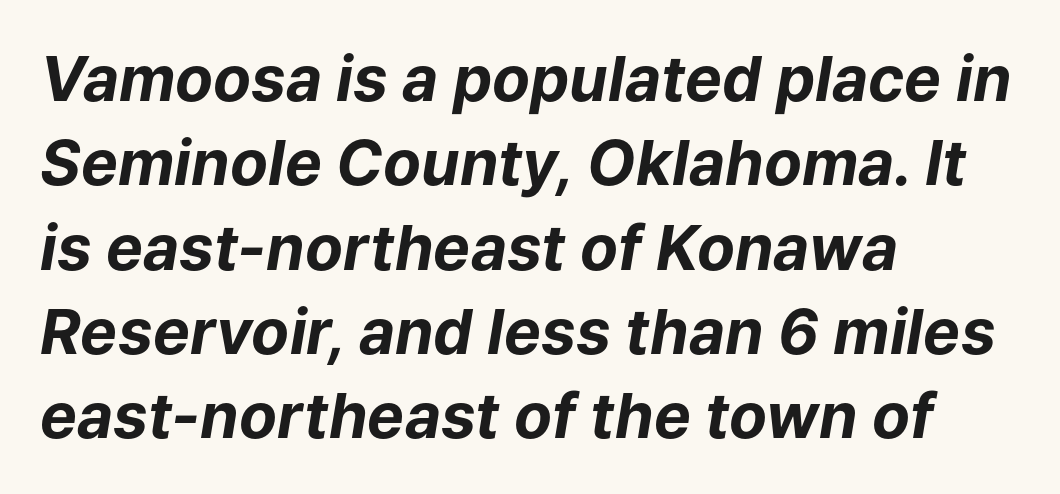
Q: Is the text bold? A: Yes.
Q: Is the text italic (slanted)? A: Yes, it leans right by about 9 degrees.
Q: Is the text underlined? A: No.
Q: How is the paragraph aligned? A: Left-aligned.
Q: Is the spacing between letters normal or unusually wide? A: Normal.
Q: Is the spacing between lines tight, normal or loose? A: Normal.
Q: Width (condensed, normal, or wide)? A: Normal.
Q: Stroke contrast? A: Low.
Q: x-height? A: Medium.
Q: Monospaced? A: No.
